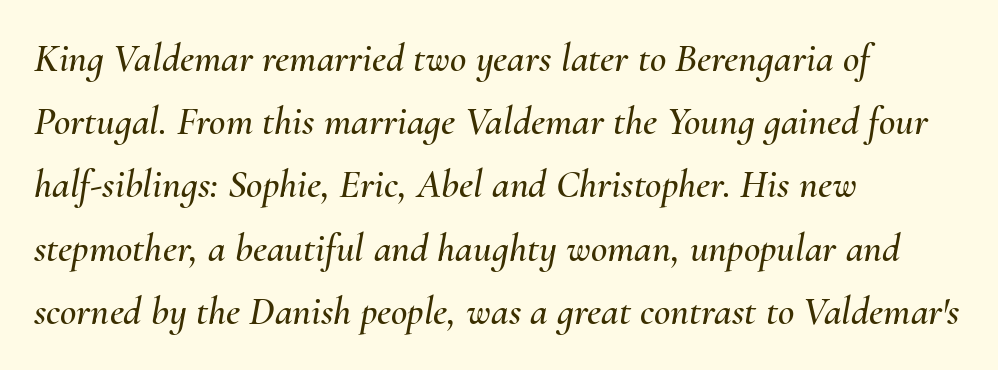
Q: Is the text italic (slanted)? A: Yes, it leans right by about 10 degrees.
Q: Is the text underlined? A: No.
Q: How is the paragraph aligned? A: Left-aligned.
Q: Is the spacing between letters normal or unusually wide? A: Normal.
Q: Is the spacing between lines tight, normal or loose? A: Normal.
Q: Width (condensed, normal, or wide)? A: Normal.
Q: Stroke contrast? A: Medium.
Q: x-height? A: Small.
Q: Monospaced? A: No.
